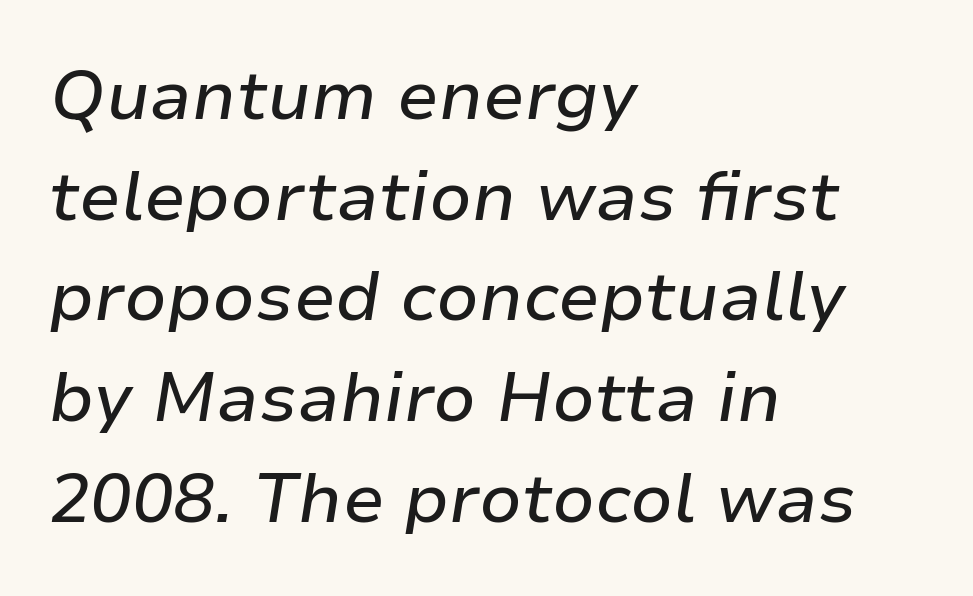
Q: Is the text italic (slanted)? A: Yes, it leans right by about 9 degrees.
Q: Is the text underlined? A: No.
Q: How is the paragraph aligned? A: Left-aligned.
Q: Is the spacing between letters normal or unusually wide? A: Normal.
Q: Is the spacing between lines tight, normal or loose? A: Normal.
Q: Width (condensed, normal, or wide)? A: Normal.
Q: Stroke contrast? A: Low.
Q: x-height? A: Medium.
Q: Monospaced? A: No.
